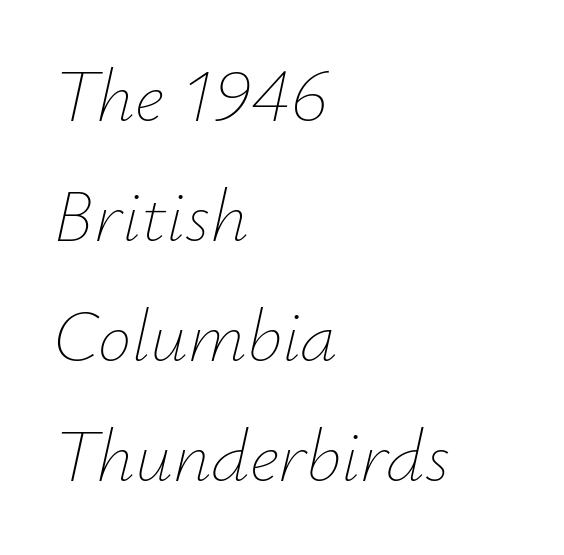
Q: Is the text bold? A: No.
Q: Is the text italic (slanted)? A: Yes, it leans right by about 12 degrees.
Q: Is the text underlined? A: No.
Q: How is the paragraph aligned? A: Left-aligned.
Q: Is the spacing between letters normal or unusually wide? A: Normal.
Q: Is the spacing between lines tight, normal or loose? A: Normal.
Q: Width (condensed, normal, or wide)? A: Normal.
Q: Stroke contrast? A: Low.
Q: x-height? A: Small.
Q: Monospaced? A: No.
